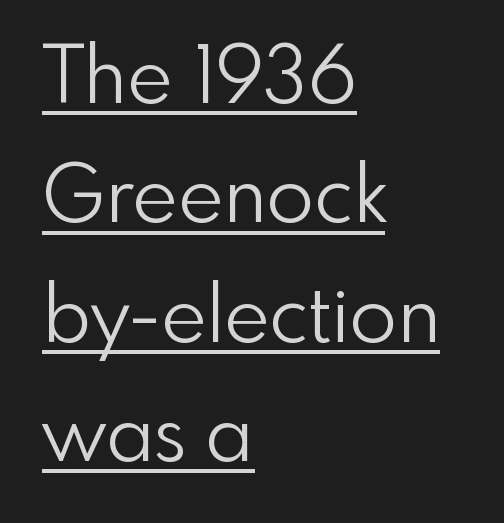
The image shows 78 px light sans-serif type, upright; set left-aligned, normal line spacing (1.53x), normal letter spacing, underlined; a small x-height.
